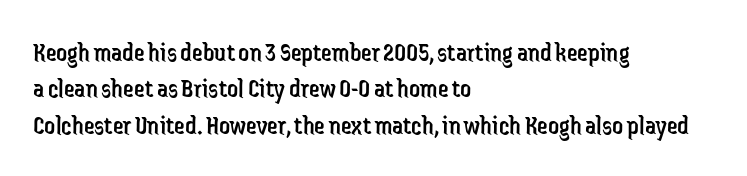
{"italic": "no", "bold": "no", "underline": "no", "align": "left", "line_spacing": "normal", "line_spacing_ratio": 1.35, "letter_spacing": "normal", "letter_spacing_em": 0.0, "glyph_px": 27}
